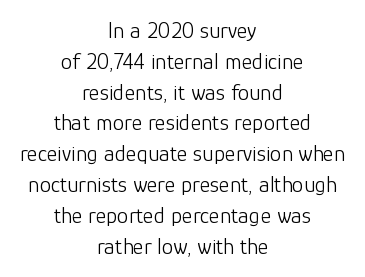
The image shows 23 px text type, upright; set centered, normal line spacing (1.34x), normal letter spacing, not underlined.
